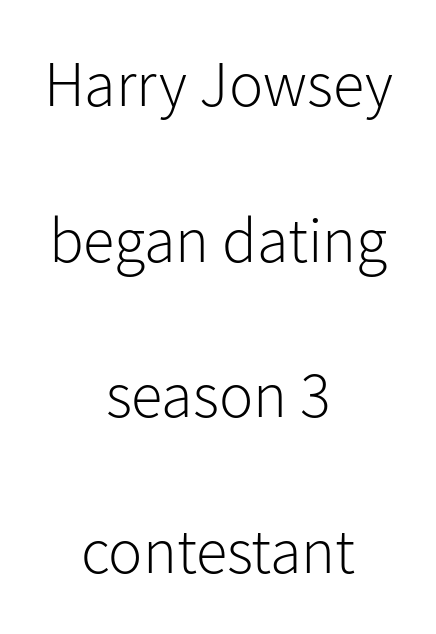
{"serif": "no", "italic": "no", "bold": "no", "weight": "light", "width": "normal", "stroke_contrast": "low", "x_height": "medium", "monospaced": "no", "underline": "no", "align": "center", "line_spacing": "loose", "line_spacing_ratio": 2.43, "letter_spacing": "normal", "letter_spacing_em": 0.0, "glyph_px": 64}
